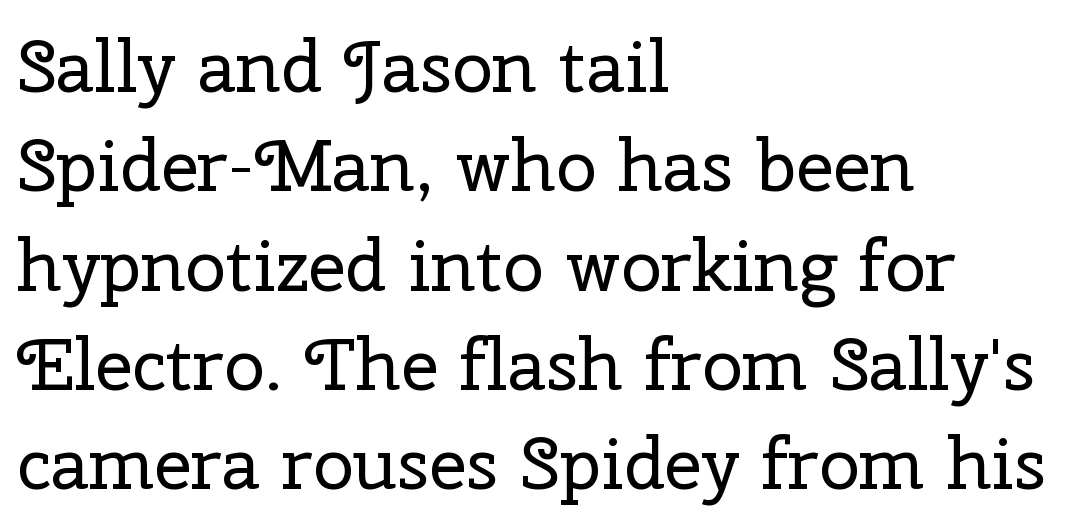
The image shows 73 px regular-weight serif type, upright; set left-aligned, normal line spacing (1.36x), normal letter spacing, not underlined; low stroke contrast and a medium x-height.
